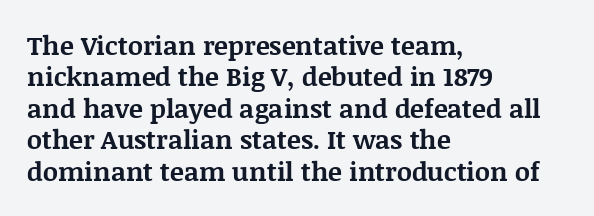
Posture: straight, roman, zero tilt. A student would call this left alignment; a typographer would say flush left, rag right. Rule under the text: the space is simply empty. Between one letter and the next there's only the usual sliver of space. Plenty of ink on the page — the face is bold.
